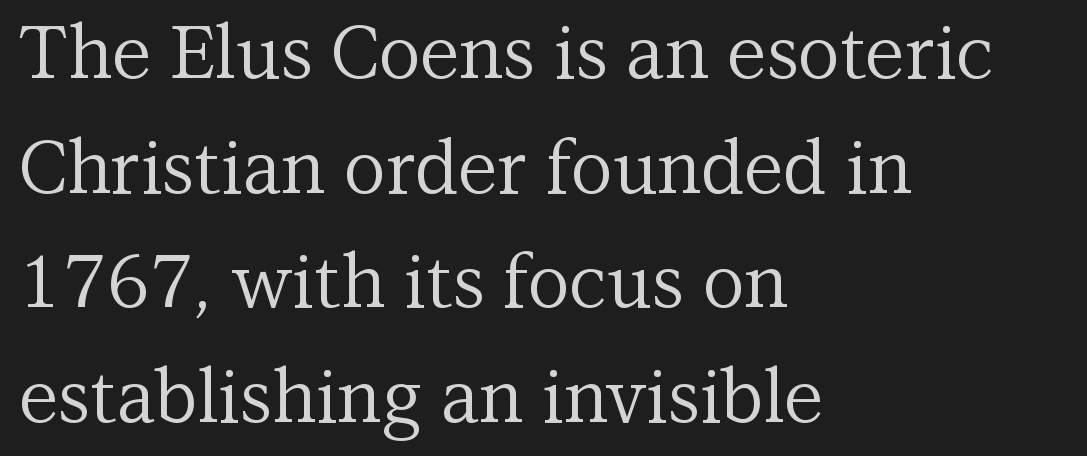
Q: Is the text bold? A: No.
Q: Is the text italic (slanted)? A: No, it is upright.
Q: Is the typeface a serif or a sans-serif typeface? A: Serif.
Q: Is the text underlined? A: No.
Q: How is the paragraph aligned? A: Left-aligned.
Q: Is the spacing between letters normal or unusually wide? A: Normal.
Q: Is the spacing between lines tight, normal or loose? A: Normal.
Q: Width (condensed, normal, or wide)? A: Normal.
Q: Stroke contrast? A: Medium.
Q: x-height? A: Medium.
Q: Monospaced? A: No.
